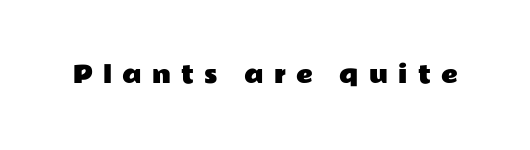
Q: Is the text italic (slanted)? A: No, it is upright.
Q: Is the text underlined? A: No.
Q: Is the spacing between letters normal or unusually wide? A: Unusually wide.
